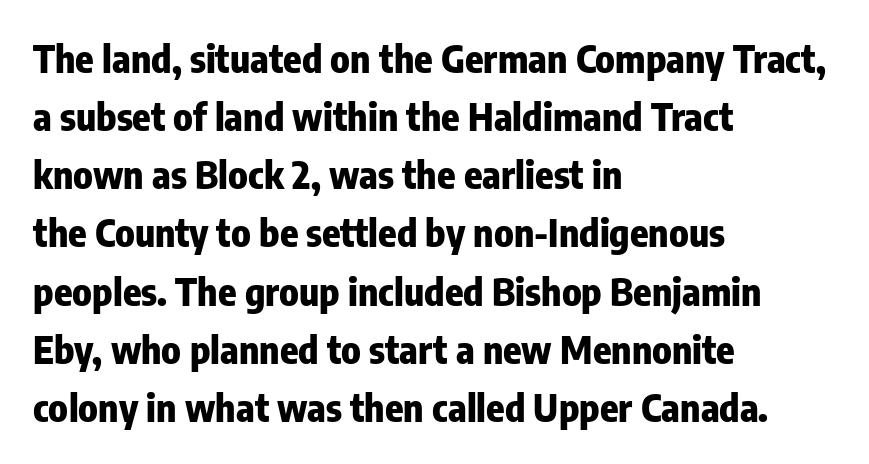
Q: Is the text bold? A: Yes.
Q: Is the text italic (slanted)? A: No, it is upright.
Q: Is the typeface a serif or a sans-serif typeface? A: Sans-serif.
Q: Is the text underlined? A: No.
Q: How is the paragraph aligned? A: Left-aligned.
Q: Is the spacing between letters normal or unusually wide? A: Normal.
Q: Is the spacing between lines tight, normal or loose? A: Normal.
Q: Width (condensed, normal, or wide)? A: Condensed.
Q: Stroke contrast? A: Low.
Q: x-height? A: Medium.
Q: Monospaced? A: No.
